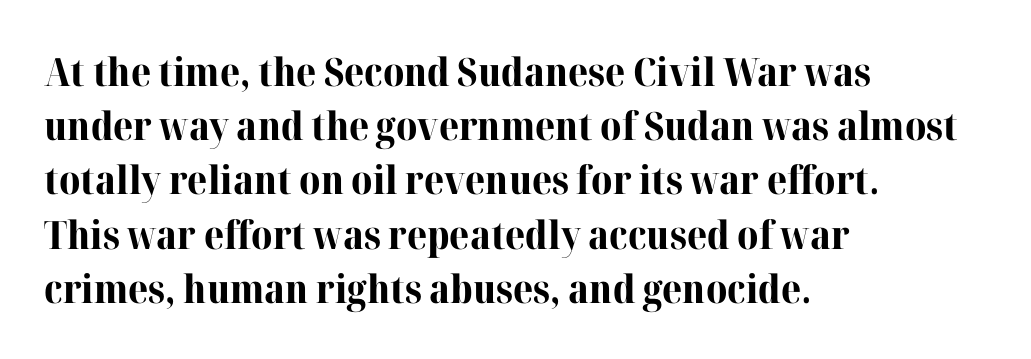
{"serif": "yes", "italic": "no", "bold": "yes", "weight": "bold", "width": "normal", "stroke_contrast": "high", "x_height": "medium", "monospaced": "no", "underline": "no", "align": "left", "line_spacing": "normal", "line_spacing_ratio": 1.39, "letter_spacing": "normal", "letter_spacing_em": 0.0, "glyph_px": 39}
